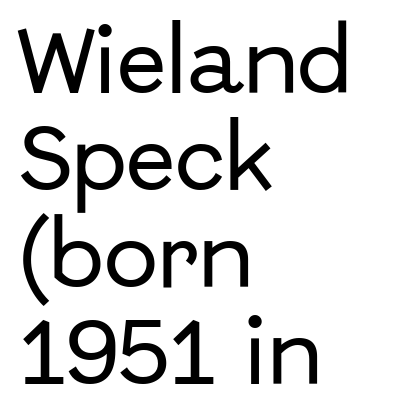
Leading matches the norm, producing a regular column. Which margin do the lines hug? The left one — the right edge is uneven. Unlike a traditional serif, this face leaves its strokes unadorned. Caption: standard tracking, unaltered. No word sits above an underline.
